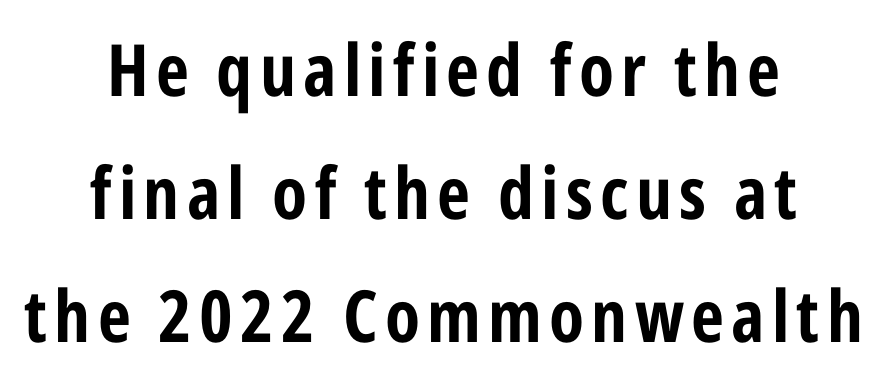
{"serif": "no", "italic": "no", "width": "condensed", "stroke_contrast": "low", "x_height": "medium", "monospaced": "no", "underline": "no", "align": "center", "line_spacing_ratio": 1.71, "glyph_px": 72}
